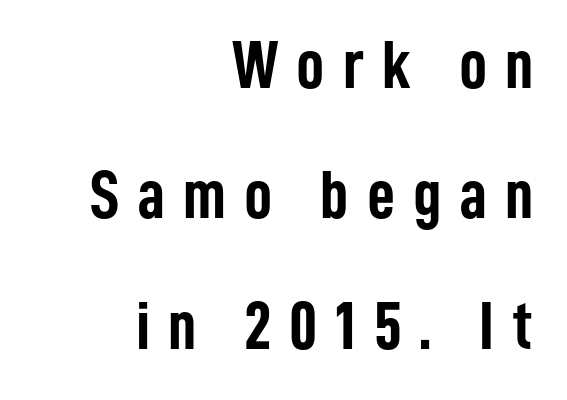
These lines were composed using upright roman letters. I'd call this a sans setting — the letters go barefoot. Type without underlining. There is plenty of visible air inserted between adjacent glyphs. Teacher's note: observe the even right margin — that is flush-right alignment. The sample has been set heavy, in full bold.
